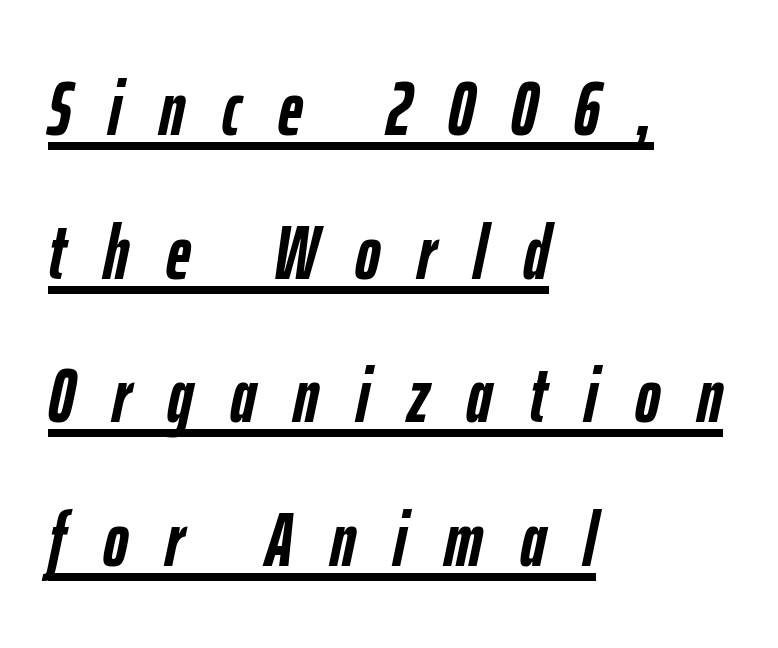
{"italic": "yes", "lean": "right", "slant_degrees": 12, "bold": "yes", "weight": "semibold", "width": "condensed", "stroke_contrast": "low", "x_height": "medium", "monospaced": "no", "underline": "yes", "align": "left", "line_spacing_ratio": 1.89, "letter_spacing": "wide", "letter_spacing_em": 0.49, "glyph_px": 76}
